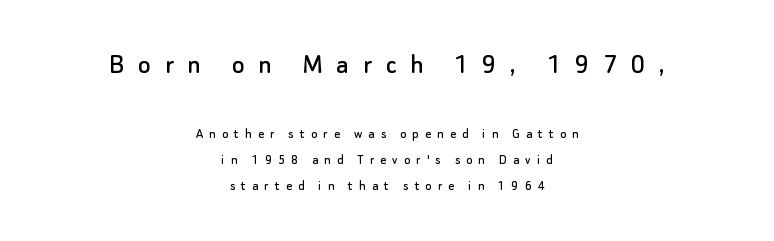
Quick note: not italic, upright. Is the letter spacing exaggerated? Yes — the characters are pushed far apart. In terms of letterform style, serifs are entirely absent. Character size in the leading block exceeds that of the trailing block. Spacing verdict: proportional, widths tailored to each character. Where is the straight margin? There isn't one; the lines are centered.
